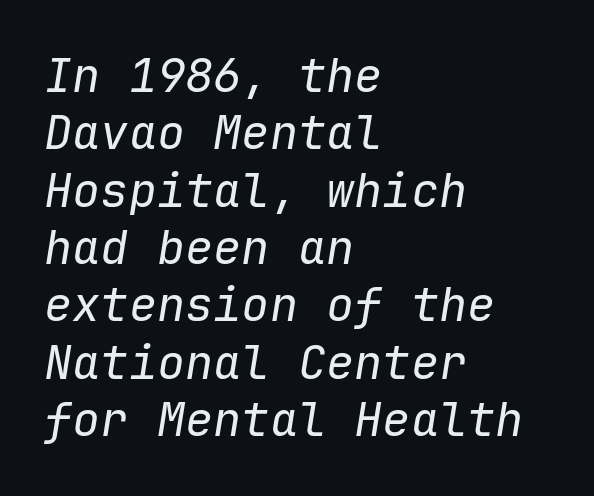
{"italic": "yes", "lean": "right", "slant_degrees": 9, "bold": "no", "weight": "regular", "width": "normal", "stroke_contrast": "low", "x_height": "medium", "monospaced": "yes", "underline": "no", "align": "left", "line_spacing_ratio": 1.22, "letter_spacing": "normal", "letter_spacing_em": 0.0, "glyph_px": 47}
